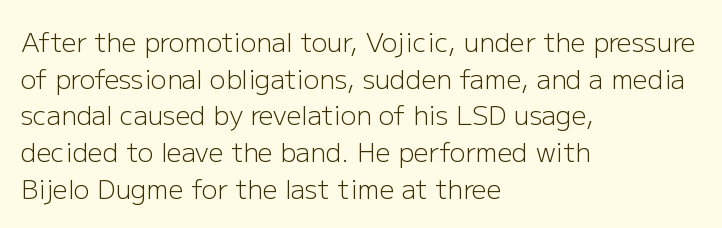
Q: Is the text bold? A: No.
Q: Is the text italic (slanted)? A: No, it is upright.
Q: Is the text underlined? A: No.
Q: How is the paragraph aligned? A: Left-aligned.
Q: Is the spacing between letters normal or unusually wide? A: Normal.
Q: Is the spacing between lines tight, normal or loose? A: Normal.
